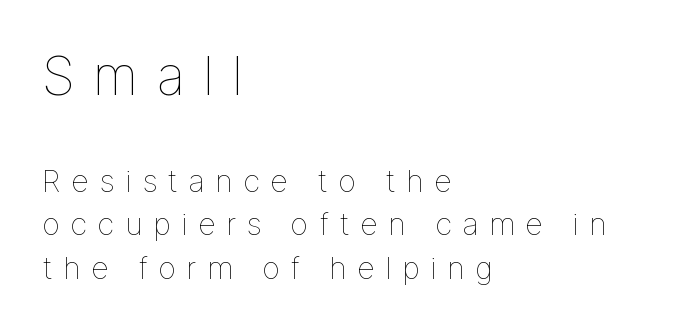
A typesetter would call this proportional, since set widths differ per character. Descenders are the only things crossing below the line. Is the block centered? No — it sits flush against the left margin. The letters stand straight up with perfectly vertical stems.
